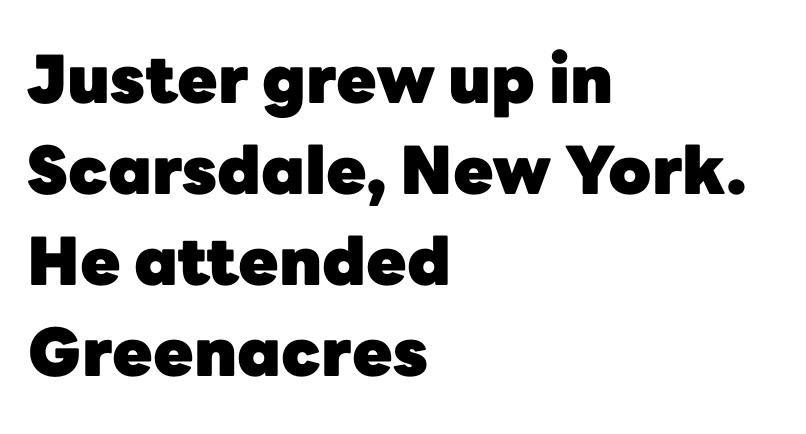
The image shows 66 px heavy sans-serif type, upright; set left-aligned, normal line spacing (1.38x), normal letter spacing, not underlined; low stroke contrast and a medium x-height.
